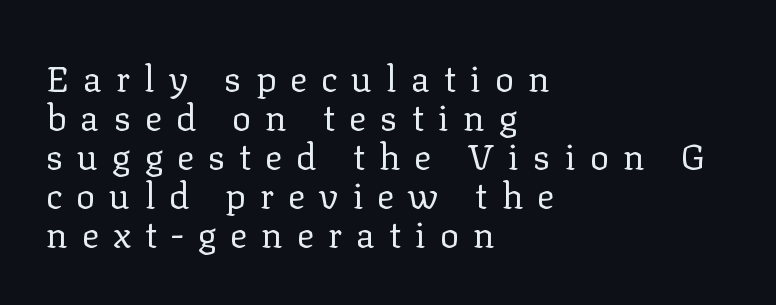
The image shows 36 px regular-weight serif type, upright; set left-aligned, tight line spacing (1.08x), unusually wide letter spacing (+0.39 em), not underlined; low stroke contrast and a medium x-height.
